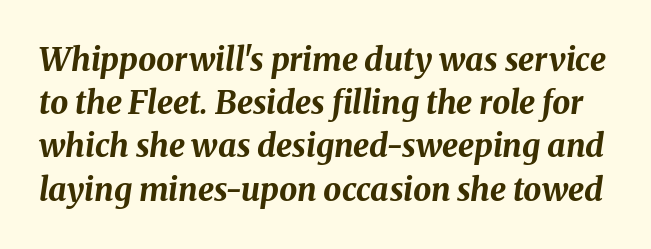
{"italic": "yes", "lean": "right", "slant_degrees": 8, "bold": "yes", "weight": "bold", "width": "normal", "stroke_contrast": "medium", "x_height": "medium", "monospaced": "no", "underline": "no", "line_spacing": "normal", "line_spacing_ratio": 1.35, "letter_spacing": "normal", "letter_spacing_em": 0.0, "glyph_px": 32}
